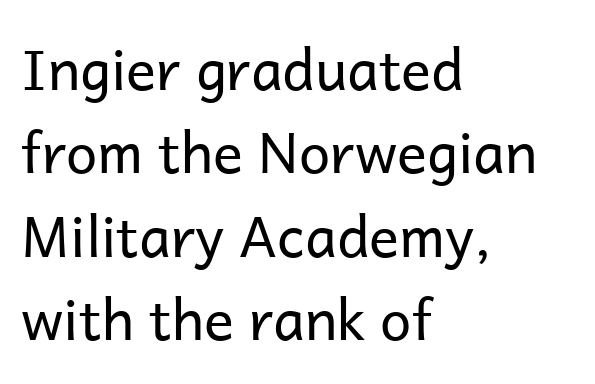
{"serif": "no", "italic": "no", "bold": "no", "weight": "regular", "width": "normal", "stroke_contrast": "low", "x_height": "medium", "monospaced": "no", "underline": "no", "align": "left", "line_spacing": "normal", "line_spacing_ratio": 1.49, "letter_spacing": "normal", "letter_spacing_em": 0.0, "glyph_px": 56}
